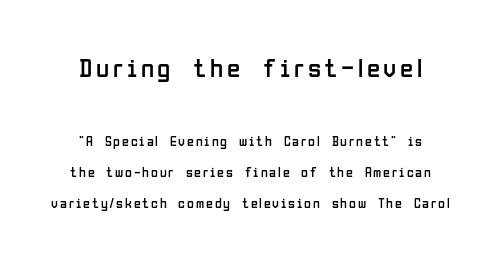
{"italic": "no", "bold": "no", "underline": "no", "line_spacing": "loose", "line_spacing_ratio": 2.22, "larger_block": "first", "size_ratio": 1.93, "glyph_px": 27}
